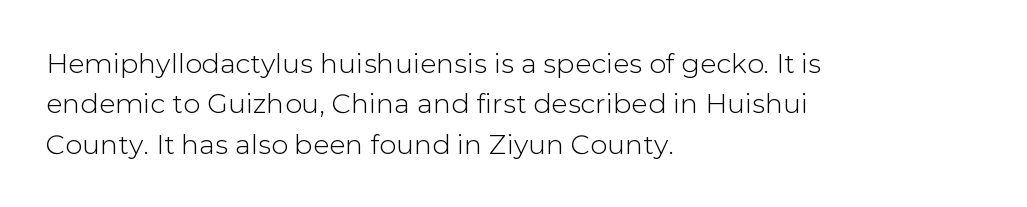
{"italic": "no", "underline": "no", "align": "left", "line_spacing": "normal", "line_spacing_ratio": 1.5, "letter_spacing": "normal", "letter_spacing_em": 0.0, "glyph_px": 27}
